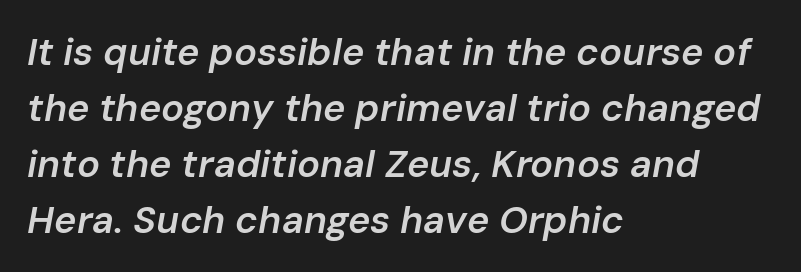
The image shows 38 px semibold type, italic (leaning right); set left-aligned, normal line spacing (1.47x), normal letter spacing, not underlined; low stroke contrast and a medium x-height.
